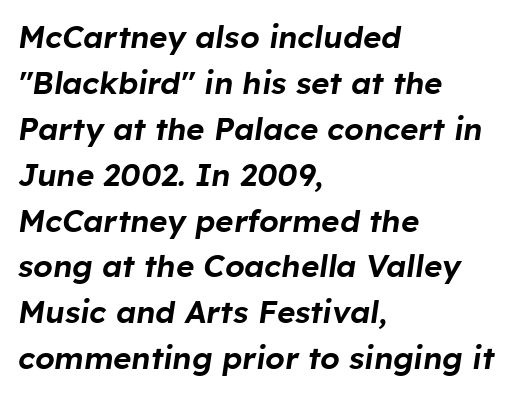
The image shows 31 px text type, italic (leaning right); set left-aligned, normal line spacing (1.48x), normal letter spacing, not underlined; low stroke contrast and a medium x-height.
